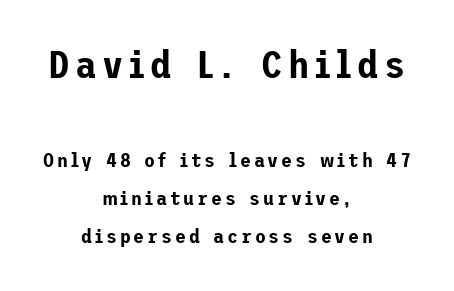
{"serif": "no", "italic": "no", "width": "normal", "stroke_contrast": "low", "x_height": "medium", "underline": "no", "align": "center", "line_spacing": "loose", "line_spacing_ratio": 1.91, "larger_block": "first", "size_ratio": 1.95, "glyph_px": 39}
